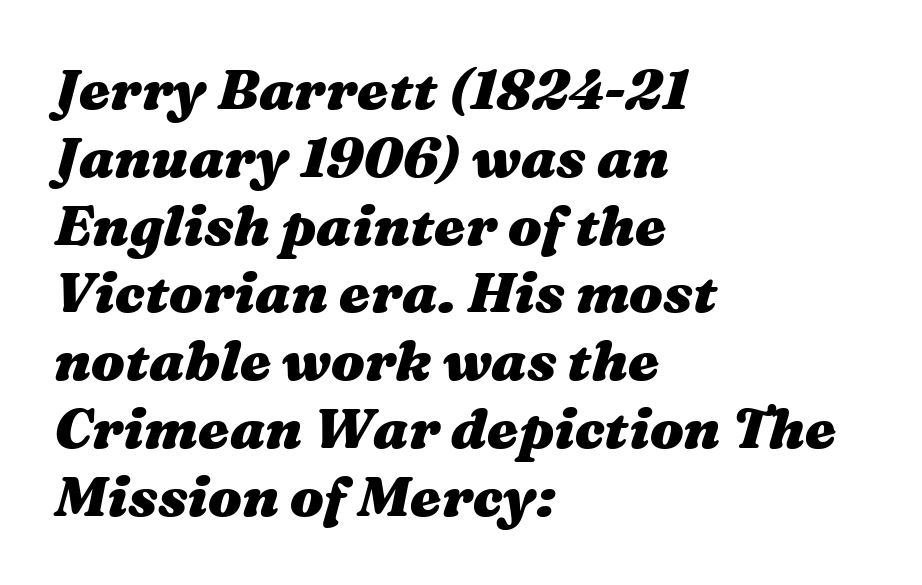
The image shows 56 px heavy, wide type, italic (leaning right); set left-aligned, line spacing 1.21x, normal letter spacing, not underlined; medium stroke contrast and a medium x-height.
